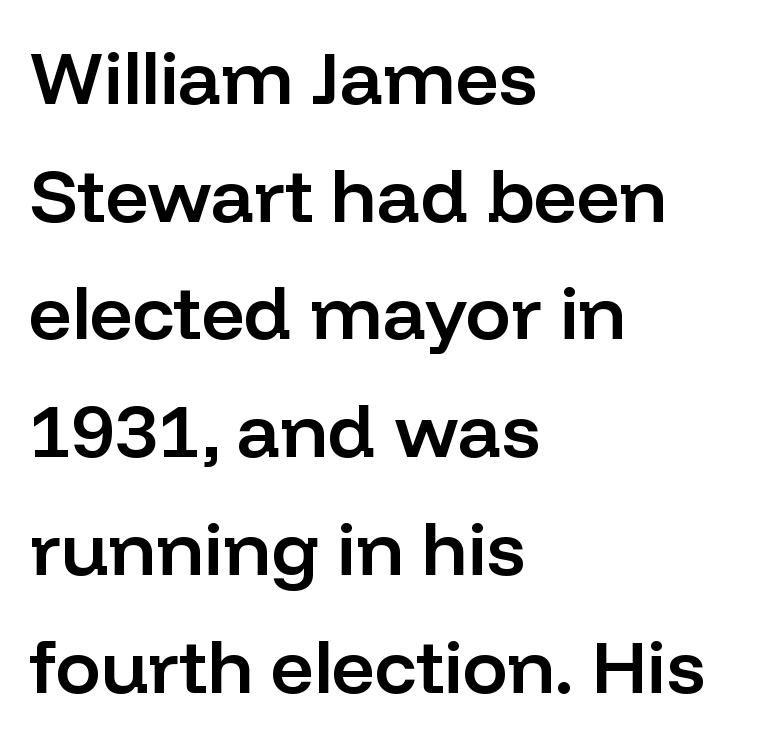
The image shows 75 px semibold sans-serif type, upright; set left-aligned, normal line spacing (1.57x), normal letter spacing, not underlined; low stroke contrast and a medium x-height.
